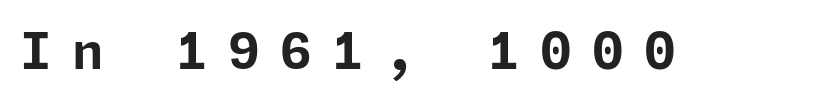
The image shows 51 px bold sans-serif type, upright; set unusually wide letter spacing (+0.4 em), not underlined; low stroke contrast and a medium x-height.
